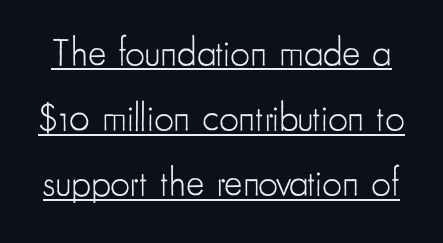
{"serif": "no", "italic": "no", "bold": "no", "weight": "light", "width": "condensed", "stroke_contrast": "low", "x_height": "small", "monospaced": "no", "underline": "yes", "line_spacing": "normal", "line_spacing_ratio": 1.67, "letter_spacing": "normal", "letter_spacing_em": 0.0, "glyph_px": 39}
